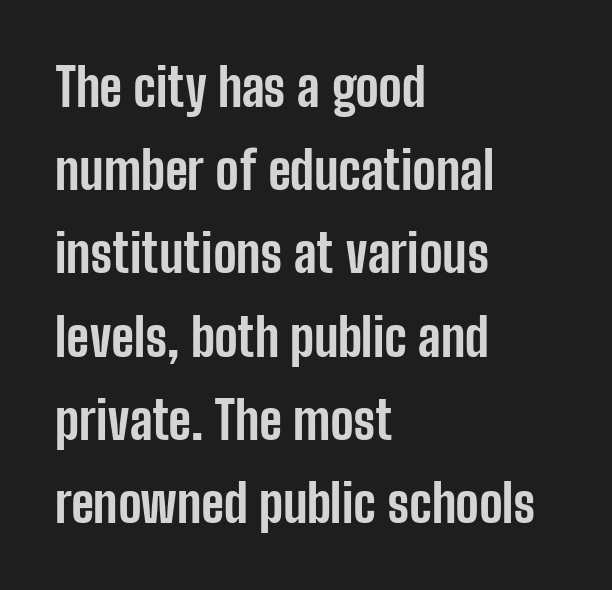
{"serif": "no", "italic": "no", "bold": "yes", "weight": "bold", "width": "condensed", "stroke_contrast": "low", "x_height": "medium", "monospaced": "no", "underline": "no", "align": "left", "line_spacing": "normal", "line_spacing_ratio": 1.6, "letter_spacing": "normal", "letter_spacing_em": 0.0, "glyph_px": 52}
